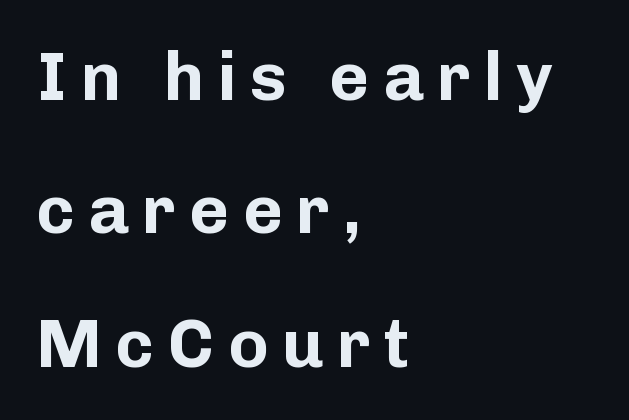
Q: Is the text bold? A: Yes.
Q: Is the text italic (slanted)? A: No, it is upright.
Q: Is the typeface a serif or a sans-serif typeface? A: Sans-serif.
Q: Is the text underlined? A: No.
Q: How is the paragraph aligned? A: Left-aligned.
Q: Is the spacing between letters normal or unusually wide? A: Unusually wide.
Q: Is the spacing between lines tight, normal or loose? A: Loose.
Q: Width (condensed, normal, or wide)? A: Normal.
Q: Stroke contrast? A: Low.
Q: x-height? A: Medium.
Q: Monospaced? A: No.
